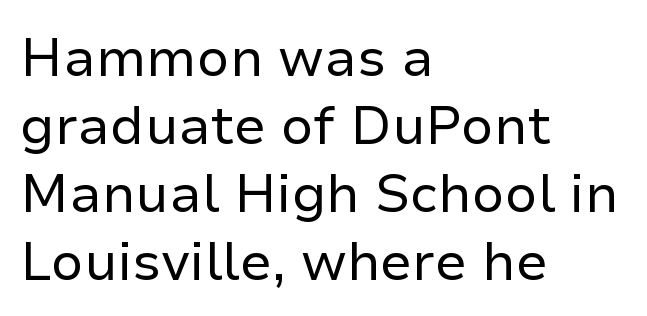
Q: Is the text bold? A: No.
Q: Is the text italic (slanted)? A: No, it is upright.
Q: Is the typeface a serif or a sans-serif typeface? A: Sans-serif.
Q: Is the text underlined? A: No.
Q: How is the paragraph aligned? A: Left-aligned.
Q: Is the spacing between letters normal or unusually wide? A: Normal.
Q: Is the spacing between lines tight, normal or loose? A: Normal.
Q: Width (condensed, normal, or wide)? A: Normal.
Q: Stroke contrast? A: Low.
Q: x-height? A: Medium.
Q: Monospaced? A: No.
